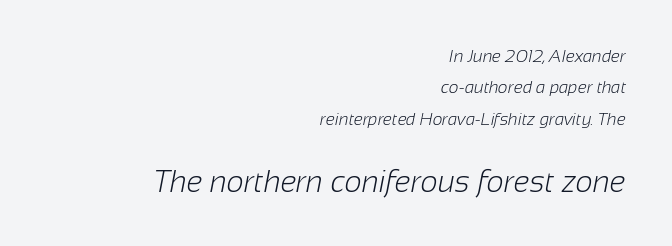
{"serif": "no", "bold": "no", "weight": "light", "width": "normal", "stroke_contrast": "low", "x_height": "medium", "monospaced": "no", "underline": "no", "align": "right", "line_spacing_ratio": 1.85, "letter_spacing": "normal", "letter_spacing_em": 0.0, "larger_block": "second", "size_ratio": 1.76, "glyph_px": 30}
